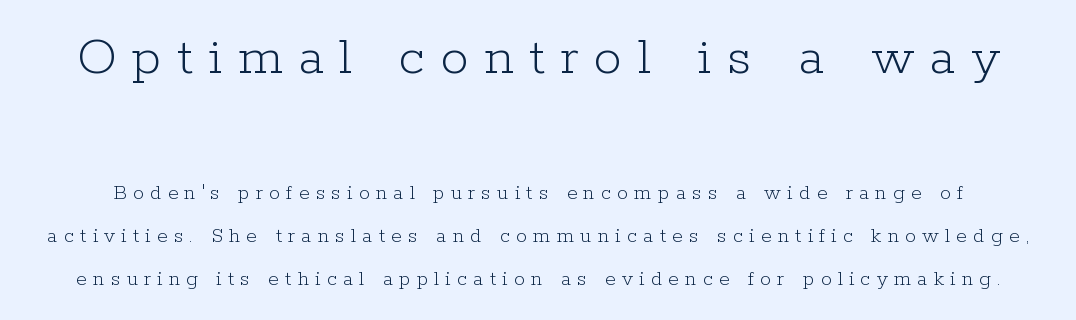
The passage shown has open, widely tracked lettering throughout. Do the characters align in a grid? No, the font is proportional. The characters are drawn with everyday or finer stroke widths. Lines of text with bare space underneath. The font family rendered here belongs to the serif group. The face used here appears at its bigger size in the upper chunk.
